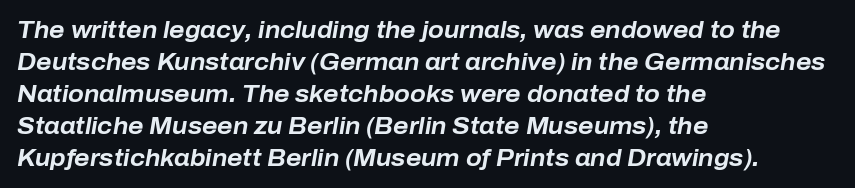
Q: Is the text bold? A: Yes.
Q: Is the text italic (slanted)? A: Yes, it leans right by about 10 degrees.
Q: Is the text underlined? A: No.
Q: How is the paragraph aligned? A: Left-aligned.
Q: Is the spacing between letters normal or unusually wide? A: Normal.
Q: Is the spacing between lines tight, normal or loose? A: Normal.
